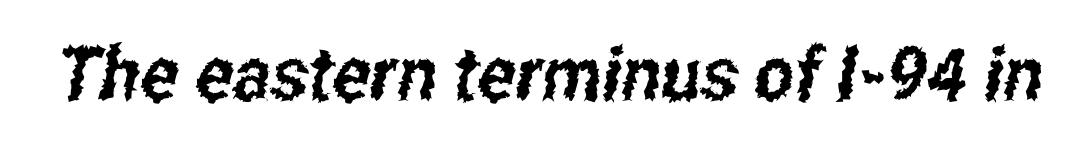
The image shows 75 px condensed sans-serif type; set normal letter spacing, not underlined; low stroke contrast and a medium x-height.
